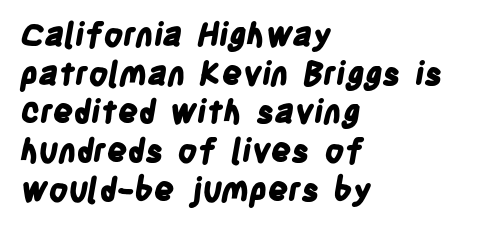
The image shows 32 px bold, condensed sans-serif type; set left-aligned, line spacing 1.21x, normal letter spacing, not underlined; low stroke contrast and a large x-height.
